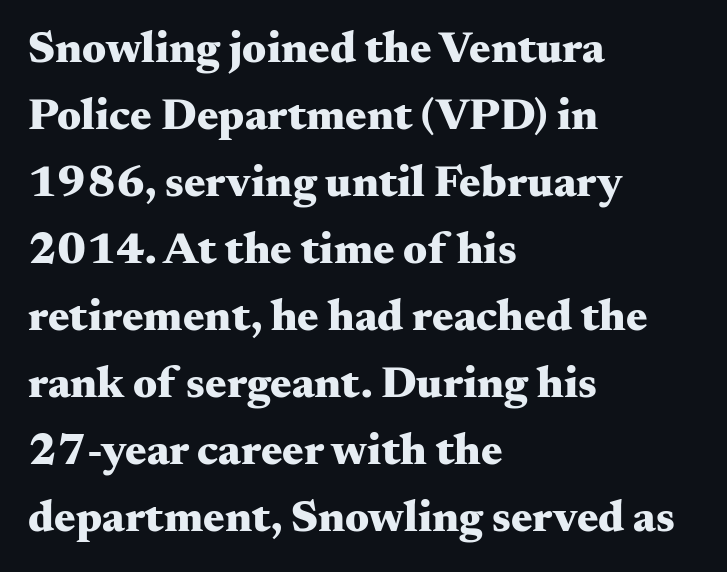
{"serif": "yes", "italic": "no", "bold": "yes", "weight": "heavy", "width": "wide", "stroke_contrast": "medium", "x_height": "small", "monospaced": "no", "underline": "no", "align": "left", "line_spacing": "normal", "line_spacing_ratio": 1.49, "letter_spacing": "normal", "letter_spacing_em": 0.0, "glyph_px": 45}
